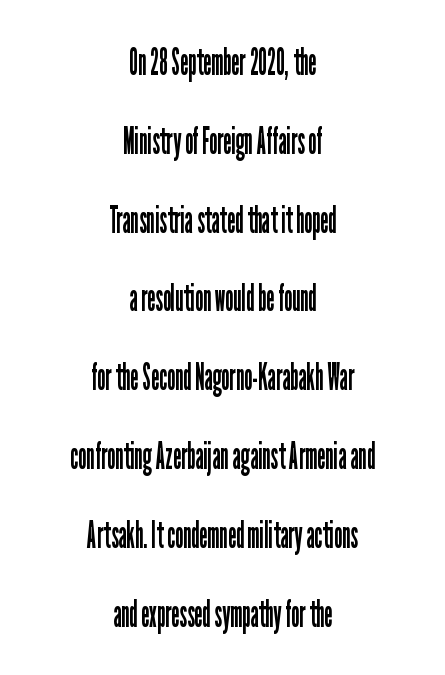
The image shows 37 px regular-weight, condensed sans-serif type, upright; set centered, loose line spacing (2.13x), normal letter spacing, not underlined; low stroke contrast and a medium x-height.
